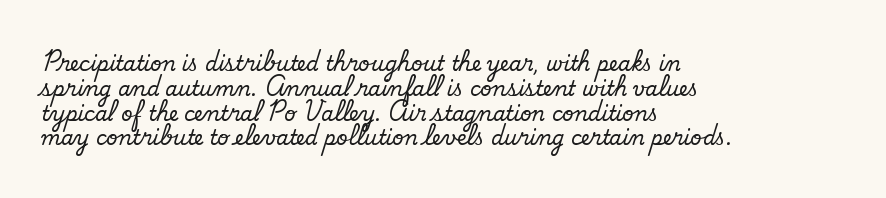
{"bold": "no", "underline": "no", "align": "left", "line_spacing_ratio": 1.24, "letter_spacing": "normal", "letter_spacing_em": 0.0, "glyph_px": 20}
